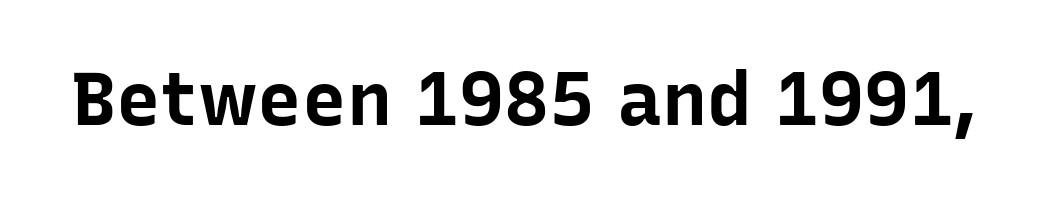
The image shows 75 px bold sans-serif type, upright; set normal letter spacing, not underlined; low stroke contrast and a medium x-height.
